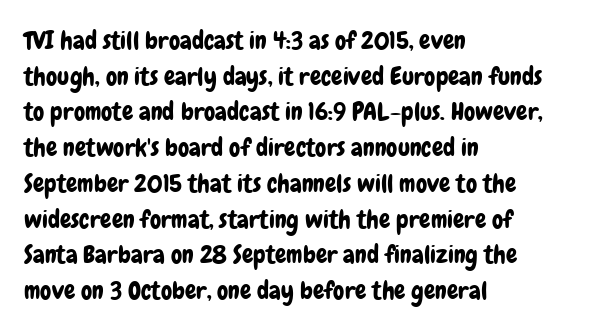
Q: Is the text italic (slanted)? A: No, it is upright.
Q: Is the text underlined? A: No.
Q: How is the paragraph aligned? A: Left-aligned.
Q: Is the spacing between letters normal or unusually wide? A: Normal.
Q: Is the spacing between lines tight, normal or loose? A: Normal.
